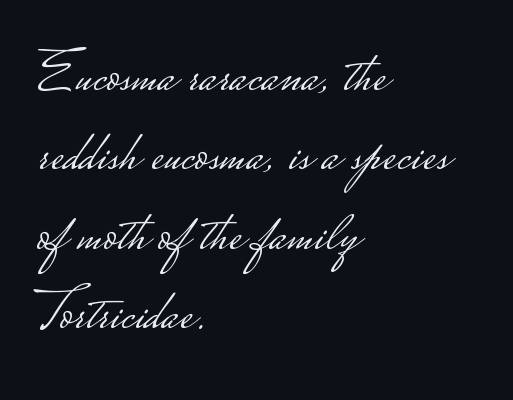
No feet cap the strokes, marking this as sans-serif type. This reads as an unemphasized weight, regular at the heaviest. A student would call this left alignment; a typographer would say flush left, rag right. Each letter keeps its own natural width here, so spacing adapts to shape.
